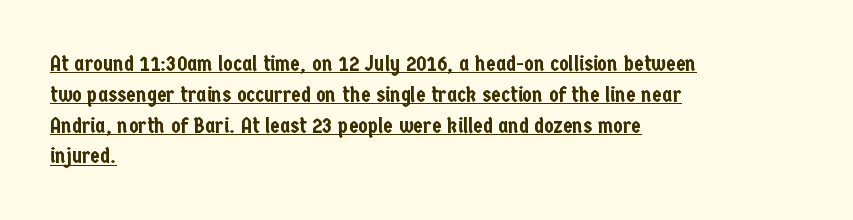
Q: Is the text italic (slanted)? A: No, it is upright.
Q: Is the text underlined? A: Yes.
Q: How is the paragraph aligned? A: Left-aligned.
Q: Is the spacing between letters normal or unusually wide? A: Normal.
Q: Is the spacing between lines tight, normal or loose? A: Normal.
